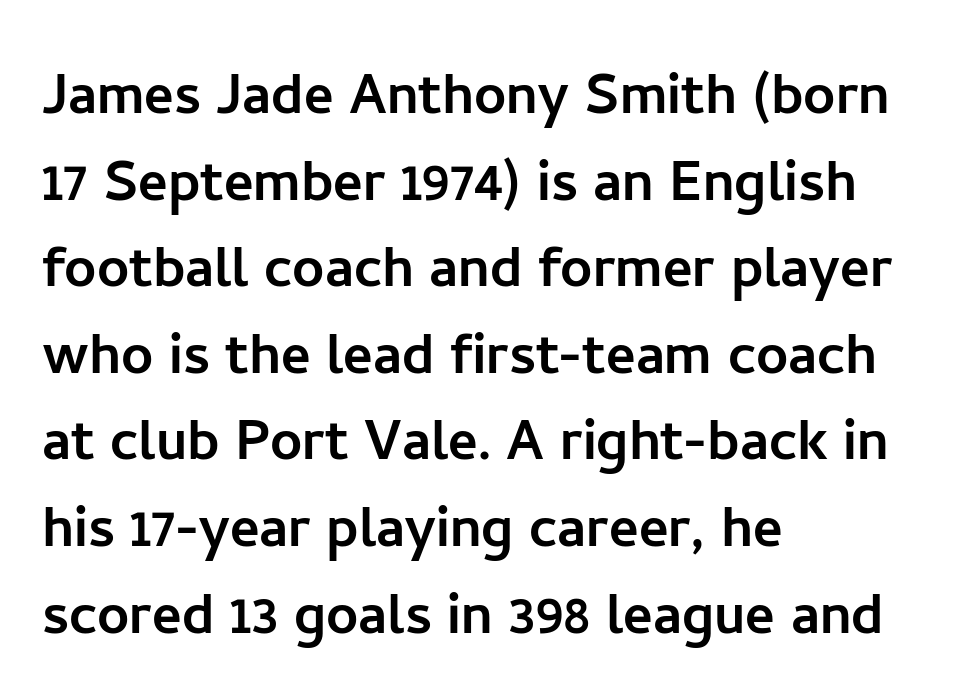
The image shows 71 px sans-serif type, upright; set left-aligned, line spacing 1.22x, normal letter spacing, not underlined; low stroke contrast and a medium x-height.
